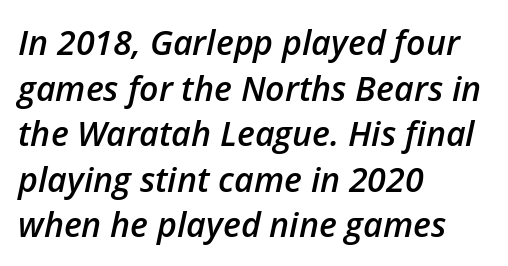
{"italic": "yes", "lean": "right", "slant_degrees": 12, "bold": "semi", "weight": "semibold", "width": "normal", "stroke_contrast": "low", "x_height": "medium", "monospaced": "no", "underline": "no", "align": "left", "line_spacing": "normal", "line_spacing_ratio": 1.34, "letter_spacing": "normal", "letter_spacing_em": 0.0, "glyph_px": 34}
